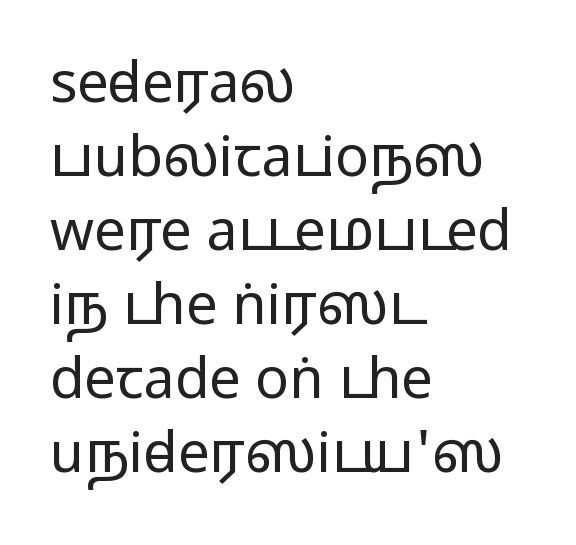
One glance says typical: line gaps are just what's usual. On a weight scale, this lands at 450 or below. The passage is arranged the way most books set body copy — flush left. The line texture is even and compact thanks to regular tracking.
